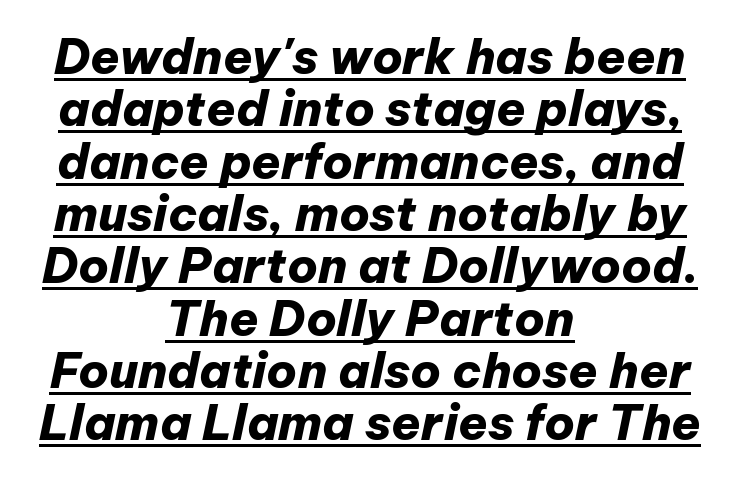
The image shows 48 px heavy type, italic (leaning right); set centered, tight line spacing (1.09x), normal letter spacing, underlined; low stroke contrast and a medium x-height.
